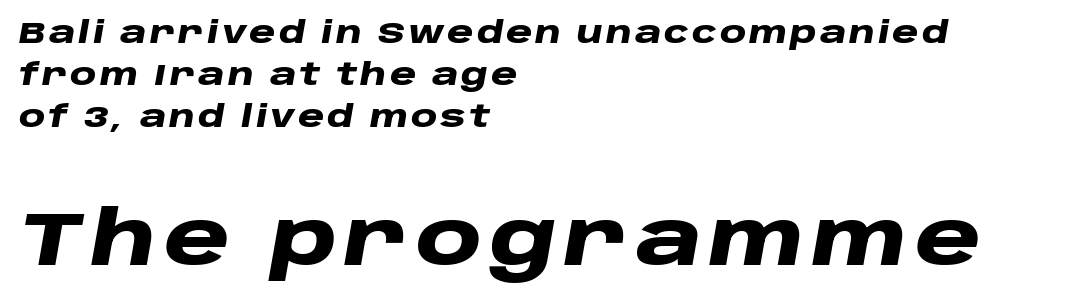
The image shows 75 px heavy, wide type, italic (leaning right); set left-aligned, normal line spacing (1.4x), not underlined; the second (bottom) block is 2.5x larger; low stroke contrast and a large x-height.
